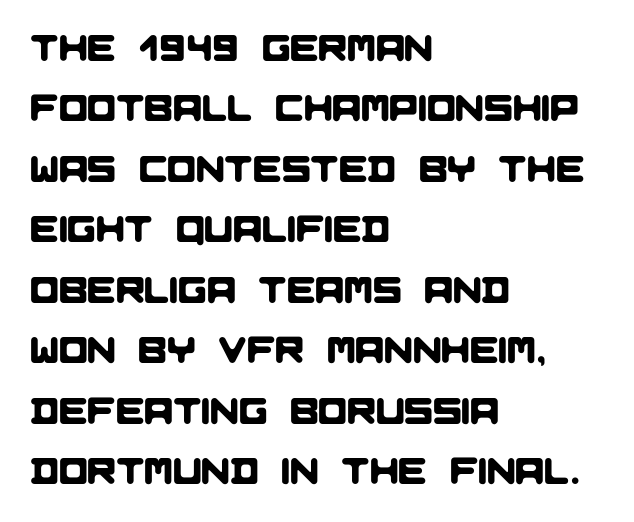
Q: Is the typeface a serif or a sans-serif typeface? A: Sans-serif.
Q: Is the text underlined? A: No.
Q: How is the paragraph aligned? A: Left-aligned.
Q: Is the spacing between letters normal or unusually wide? A: Normal.
Q: Is the spacing between lines tight, normal or loose? A: Normal.
Q: Width (condensed, normal, or wide)? A: Normal.
Q: Stroke contrast? A: Low.
Q: x-height? A: Large.
Q: Monospaced? A: No.
